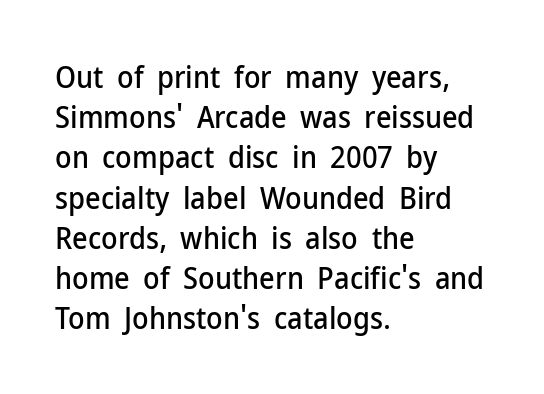
Q: Is the text italic (slanted)? A: No, it is upright.
Q: Is the typeface a serif or a sans-serif typeface? A: Sans-serif.
Q: Is the text underlined? A: No.
Q: How is the paragraph aligned? A: Left-aligned.
Q: Is the spacing between letters normal or unusually wide? A: Normal.
Q: Is the spacing between lines tight, normal or loose? A: Normal.
Q: Width (condensed, normal, or wide)? A: Normal.
Q: Stroke contrast? A: Low.
Q: x-height? A: Medium.
Q: Monospaced? A: No.
